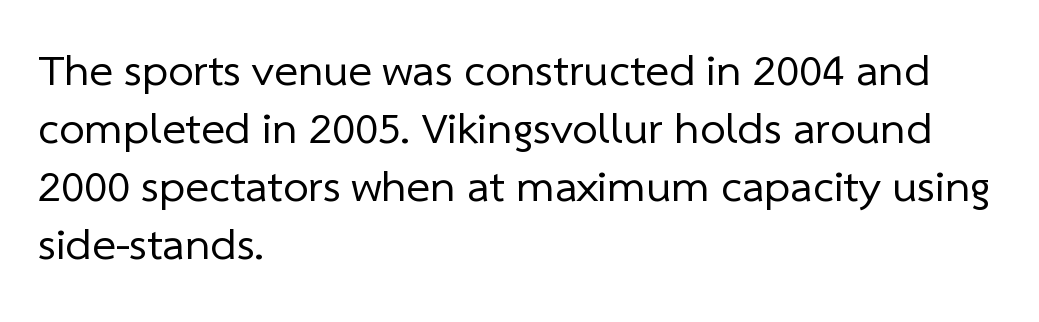
The image shows 45 px regular-weight sans-serif type; set left-aligned, normal line spacing (1.29x), normal letter spacing, not underlined; low stroke contrast and a medium x-height.
